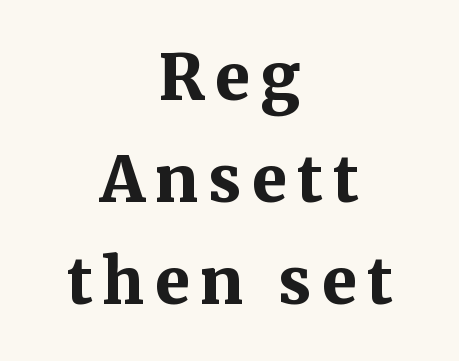
{"serif": "yes", "italic": "no", "bold": "yes", "weight": "bold", "width": "normal", "stroke_contrast": "medium", "x_height": "medium", "monospaced": "no", "underline": "no", "align": "center", "line_spacing": "normal", "line_spacing_ratio": 1.62, "glyph_px": 63}
